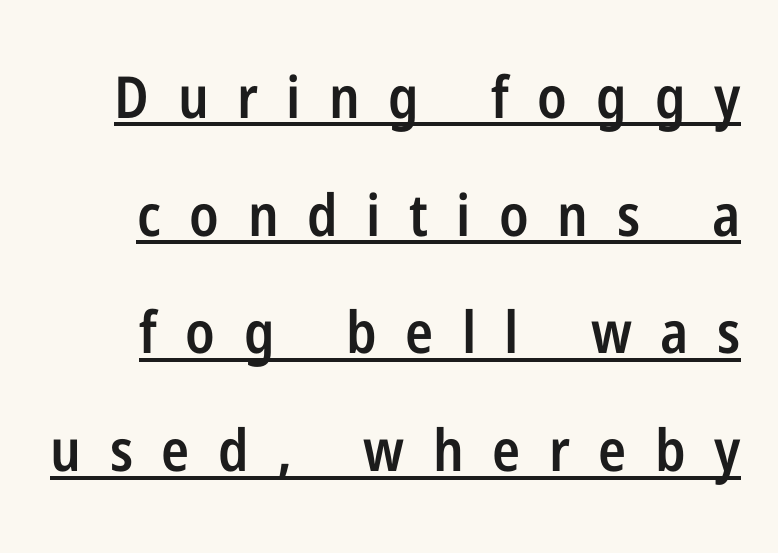
The image shows 58 px semibold, condensed sans-serif type, upright; set loose line spacing (2.03x), unusually wide letter spacing (+0.49 em), underlined; low stroke contrast and a medium x-height.
